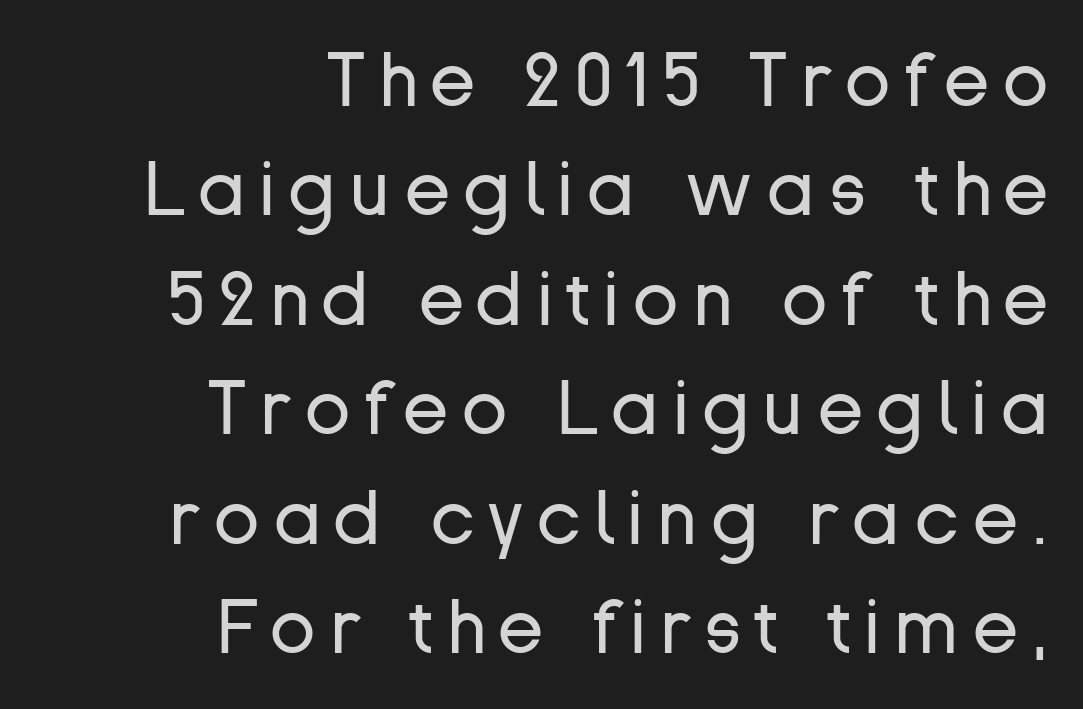
Q: Is the text bold? A: No.
Q: Is the text italic (slanted)? A: No, it is upright.
Q: Is the typeface a serif or a sans-serif typeface? A: Sans-serif.
Q: Is the text underlined? A: No.
Q: How is the paragraph aligned? A: Right-aligned.
Q: Is the spacing between lines tight, normal or loose? A: Normal.
Q: Width (condensed, normal, or wide)? A: Normal.
Q: Stroke contrast? A: Low.
Q: x-height? A: Medium.
Q: Monospaced? A: No.
